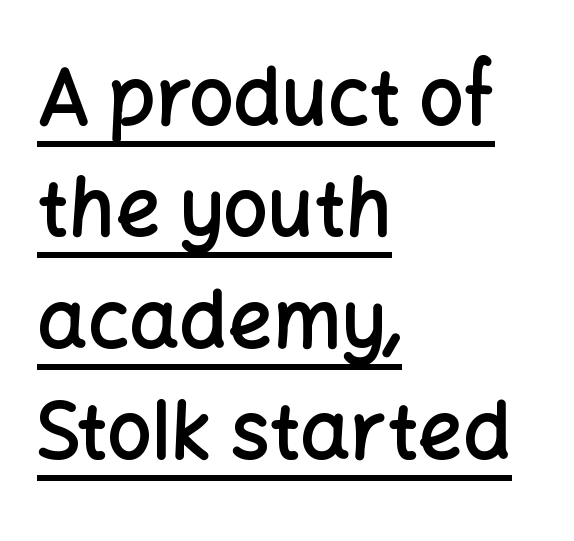
Q: Is the text bold? A: Semi-bold.
Q: Is the text italic (slanted)? A: No, it is upright.
Q: Is the typeface a serif or a sans-serif typeface? A: Sans-serif.
Q: Is the text underlined? A: Yes.
Q: How is the paragraph aligned? A: Left-aligned.
Q: Is the spacing between letters normal or unusually wide? A: Normal.
Q: Is the spacing between lines tight, normal or loose? A: Normal.
Q: Width (condensed, normal, or wide)? A: Normal.
Q: Stroke contrast? A: Low.
Q: x-height? A: Medium.
Q: Monospaced? A: No.
